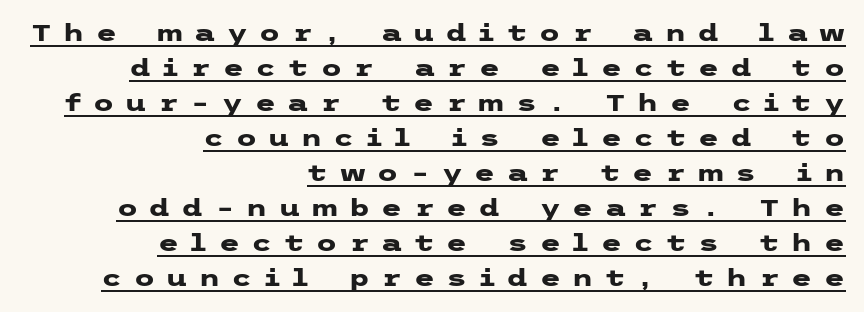
The image shows 24 px bold type, upright; set right-aligned, normal line spacing (1.46x), unusually wide letter spacing (+0.48 em), underlined.
